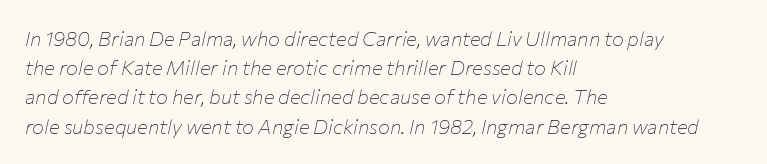
The image shows 20 px text type, italic (leaning right); set left-aligned, normal line spacing (1.46x), normal letter spacing, not underlined.
